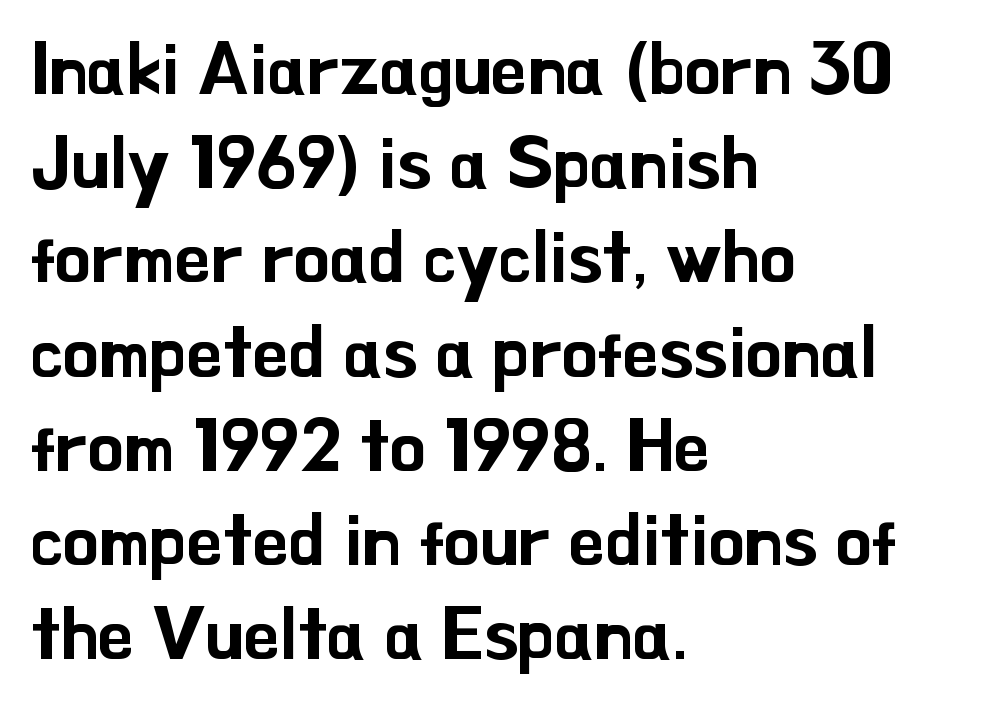
A roman cut, with each character standing at attention. The glyphs in this specimen are sans serif. Vertical spacing — default. Underlining? Definitely not there.
